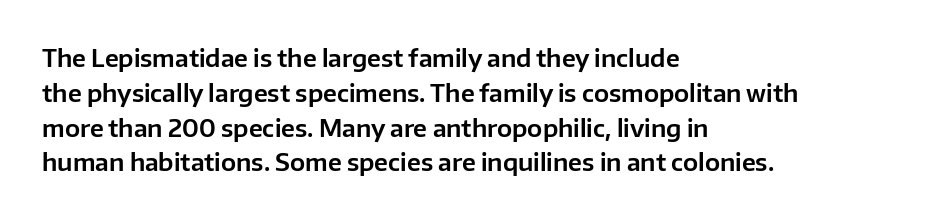
{"italic": "no", "underline": "no", "align": "left", "line_spacing": "normal", "line_spacing_ratio": 1.45, "letter_spacing": "normal", "letter_spacing_em": 0.0, "glyph_px": 24}
